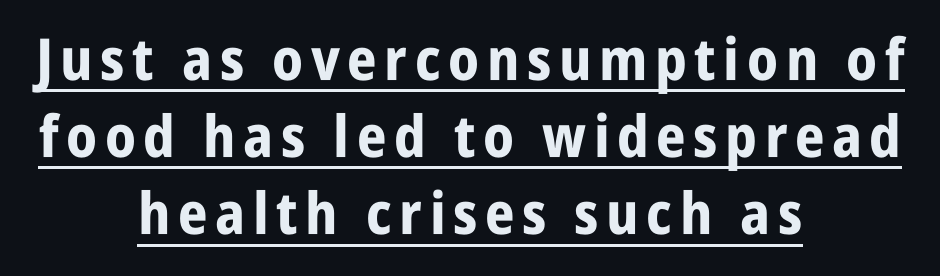
{"serif": "no", "italic": "no", "bold": "yes", "weight": "bold", "width": "condensed", "stroke_contrast": "low", "x_height": "large", "monospaced": "no", "underline": "yes", "align": "center", "line_spacing": "normal", "line_spacing_ratio": 1.33, "glyph_px": 58}
